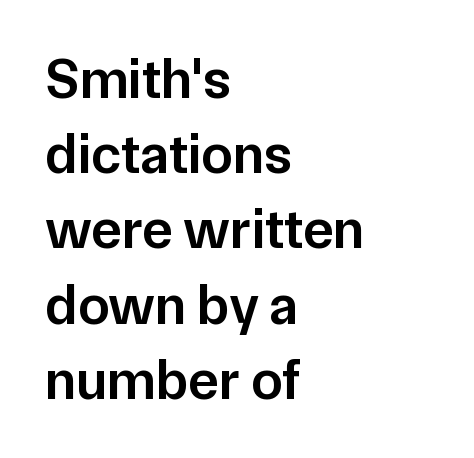
Q: Is the text bold? A: Semi-bold.
Q: Is the text italic (slanted)? A: No, it is upright.
Q: Is the typeface a serif or a sans-serif typeface? A: Sans-serif.
Q: Is the text underlined? A: No.
Q: How is the paragraph aligned? A: Left-aligned.
Q: Is the spacing between letters normal or unusually wide? A: Normal.
Q: Is the spacing between lines tight, normal or loose? A: Normal.
Q: Width (condensed, normal, or wide)? A: Normal.
Q: Stroke contrast? A: Low.
Q: x-height? A: Medium.
Q: Monospaced? A: No.
